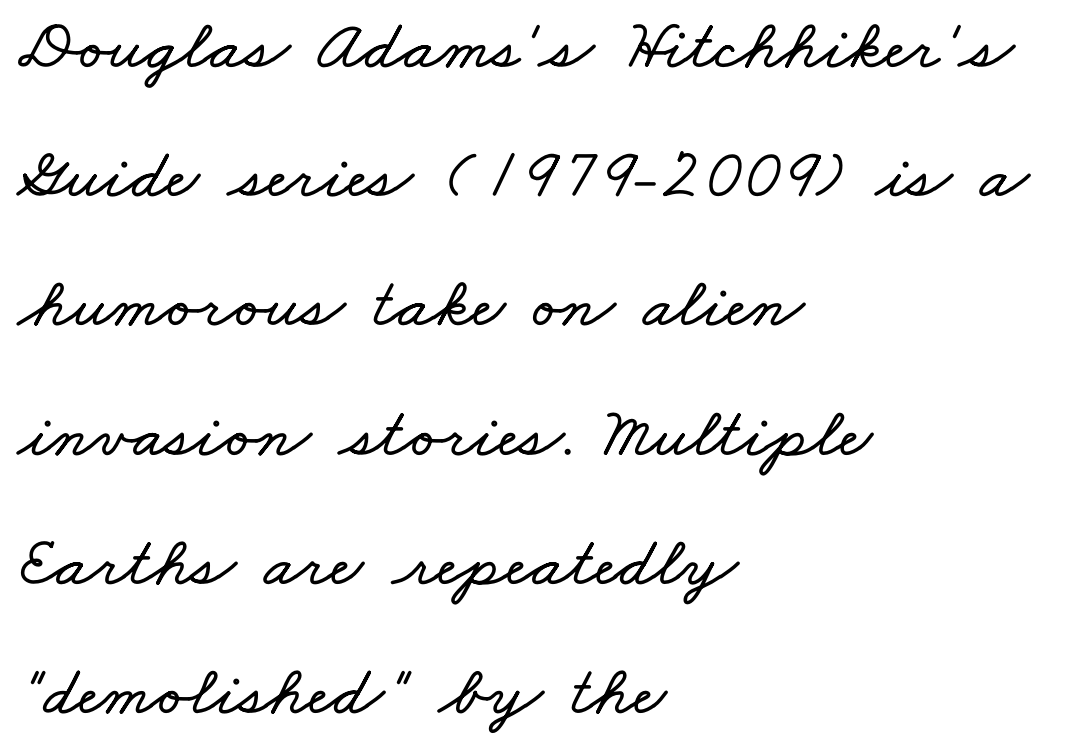
The image shows 71 px wide type; set left-aligned, line spacing 1.82x, normal letter spacing, not underlined; low stroke contrast and a small x-height.
